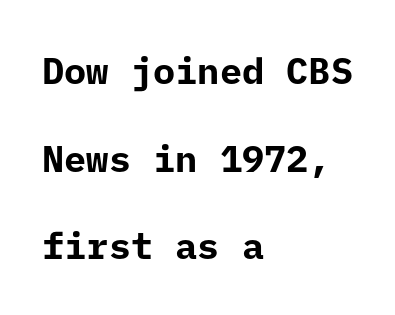
{"serif": "no", "italic": "no", "bold": "yes", "weight": "bold", "width": "normal", "stroke_contrast": "low", "x_height": "medium", "underline": "no", "align": "left", "line_spacing": "loose", "line_spacing_ratio": 2.37, "letter_spacing": "normal", "letter_spacing_em": 0.0, "glyph_px": 37}
